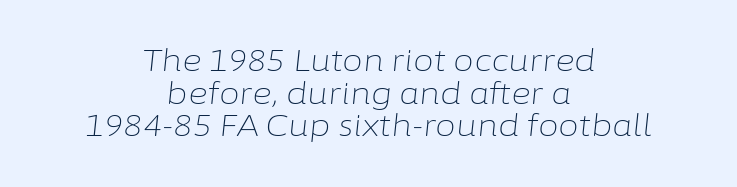
Italic: yes, the glyphs are oblique. Compared with a flush-left layout, this one balances lines on the center instead. The rendering uses natural spacing where letterforms have individual widths. Characters follow at the spacing the type designer built in. Weight: not bold — regular or lighter. Compared with typical paragraphs, the rows here are closer together.
